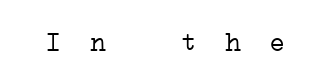
The image shows 27 px text type; set unusually wide letter spacing (+0.46 em), not underlined.
